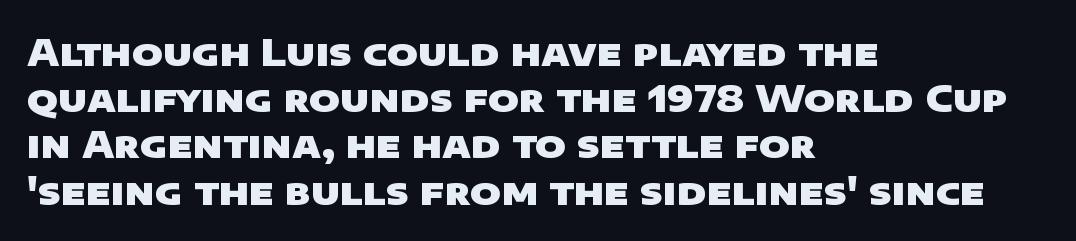
Q: Is the text bold? A: Yes.
Q: Is the typeface a serif or a sans-serif typeface? A: Sans-serif.
Q: Is the text underlined? A: No.
Q: How is the paragraph aligned? A: Left-aligned.
Q: Is the spacing between letters normal or unusually wide? A: Normal.
Q: Is the spacing between lines tight, normal or loose? A: Normal.
Q: Width (condensed, normal, or wide)? A: Wide.
Q: Stroke contrast? A: Low.
Q: x-height? A: Large.
Q: Monospaced? A: No.
